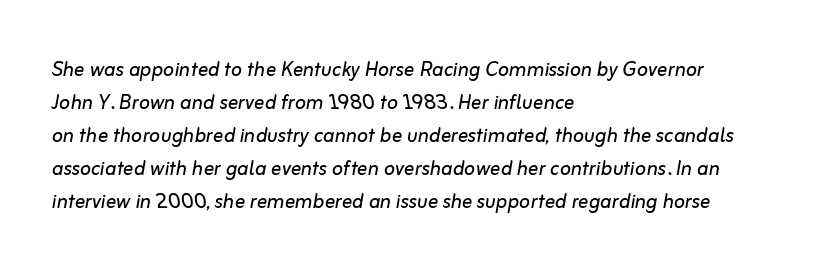
Q: Is the text bold? A: No.
Q: Is the text italic (slanted)? A: Yes, it leans right by about 10 degrees.
Q: Is the text underlined? A: No.
Q: How is the paragraph aligned? A: Left-aligned.
Q: Is the spacing between letters normal or unusually wide? A: Normal.
Q: Is the spacing between lines tight, normal or loose? A: Normal.
